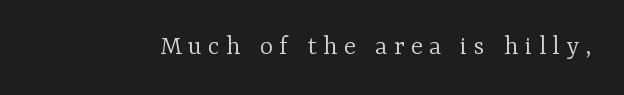
This sample uses expanded letter spacing, leaving extra air between glyphs. Nope, not italic — everything's standing straight. Weight: in the light-to-regular range. The designer went with a serif here, giving each stem small feet. The area under the type is left untouched.
